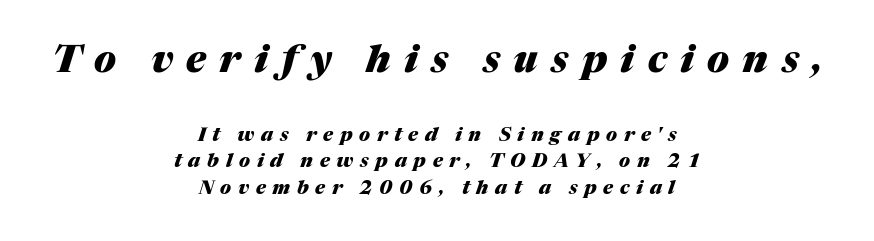
The passage shown stacks its lines at a standard gap. The tracking jumps out immediately: characters are airy and widely separated. Words float on clear page, feet unadorned. You could not count columns in this text — the font is proportionally spaced.
